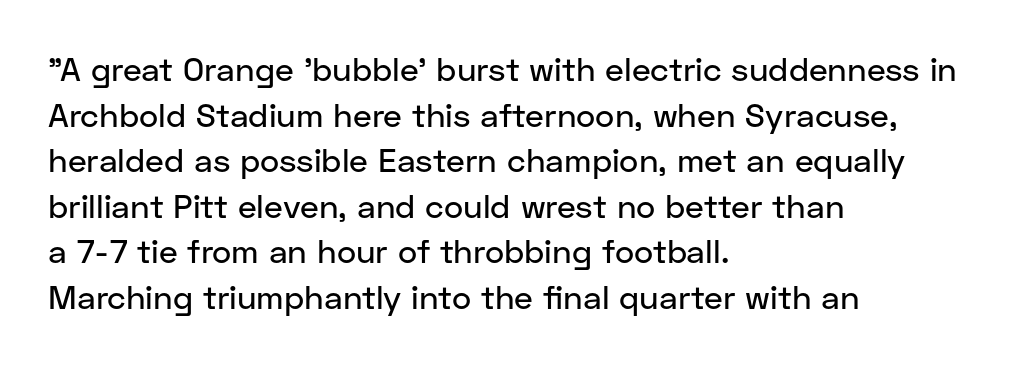
{"serif": "no", "italic": "no", "width": "normal", "stroke_contrast": "low", "x_height": "medium", "monospaced": "no", "underline": "no", "align": "left", "line_spacing": "normal", "line_spacing_ratio": 1.38, "letter_spacing": "normal", "letter_spacing_em": 0.0, "glyph_px": 33}
